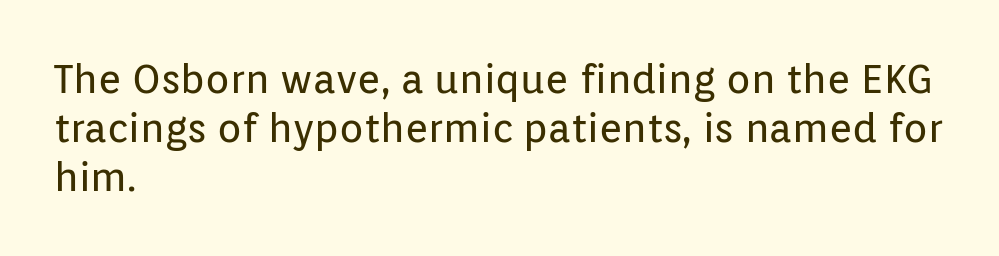
Q: Is the text bold? A: No.
Q: Is the text italic (slanted)? A: No, it is upright.
Q: Is the typeface a serif or a sans-serif typeface? A: Sans-serif.
Q: Is the text underlined? A: No.
Q: How is the paragraph aligned? A: Left-aligned.
Q: Is the spacing between letters normal or unusually wide? A: Normal.
Q: Width (condensed, normal, or wide)? A: Normal.
Q: Stroke contrast? A: Low.
Q: x-height? A: Medium.
Q: Monospaced? A: No.
